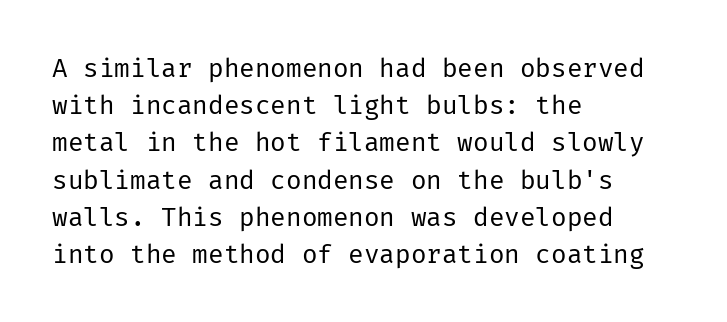
{"italic": "no", "bold": "no", "underline": "no", "align": "left", "line_spacing": "normal", "line_spacing_ratio": 1.43, "letter_spacing": "normal", "letter_spacing_em": 0.0, "glyph_px": 26}
